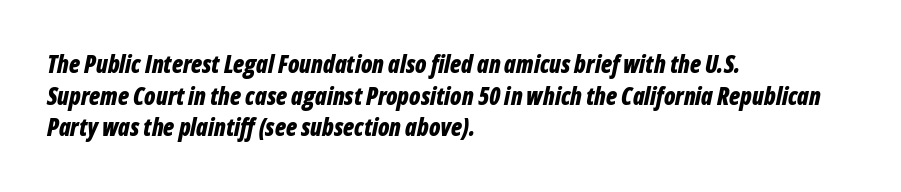
Q: Is the text bold? A: Yes.
Q: Is the text italic (slanted)? A: Yes, it leans right by about 12 degrees.
Q: Is the text underlined? A: No.
Q: How is the paragraph aligned? A: Left-aligned.
Q: Is the spacing between letters normal or unusually wide? A: Normal.
Q: Is the spacing between lines tight, normal or loose? A: Normal.
